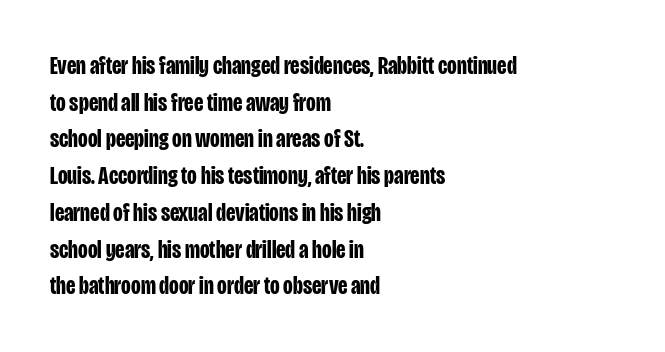
{"italic": "no", "bold": "yes", "underline": "no", "align": "left", "line_spacing": "normal", "line_spacing_ratio": 1.47, "letter_spacing": "normal", "letter_spacing_em": 0.0, "glyph_px": 25}
